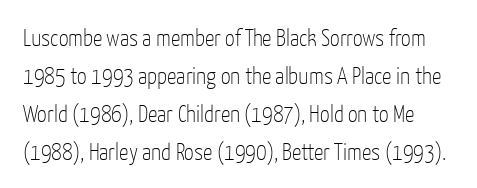
The image shows 24 px text type, upright; set normal line spacing (1.58x), normal letter spacing, not underlined.
